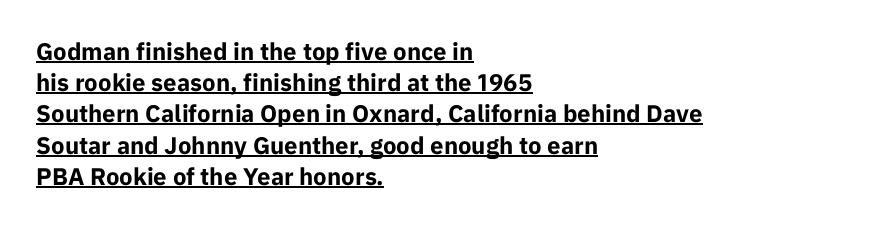
The image shows 24 px bold type, upright; set left-aligned, normal line spacing (1.3x), normal letter spacing, underlined.
